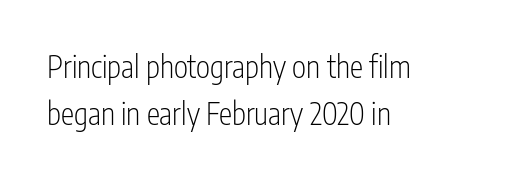
{"serif": "no", "italic": "no", "bold": "no", "weight": "light", "width": "condensed", "stroke_contrast": "low", "x_height": "medium", "monospaced": "no", "underline": "no", "align": "left", "line_spacing": "normal", "line_spacing_ratio": 1.57, "letter_spacing": "normal", "letter_spacing_em": 0.0, "glyph_px": 30}
